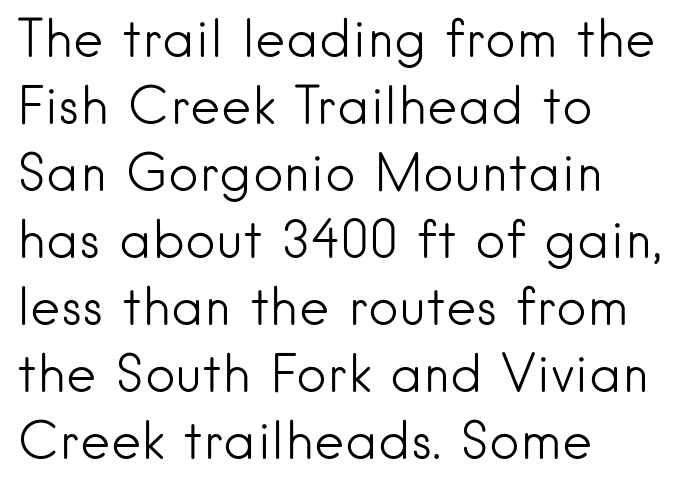
Do the characters align in a grid? No, the font is proportional. Interline gaps are of average width in this sample. Bold? No — there's no thickening of the strokes. No feet cap the strokes, marking this as sans-serif type. The horizontal fit of the characters is conventional and even. Words float on clear page, feet unadorned.
